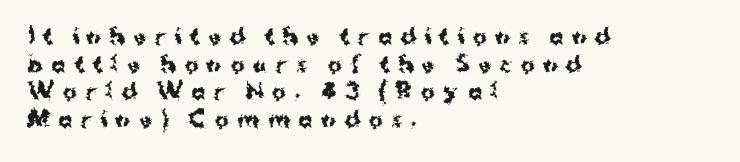
The image shows 21 px bold type, upright; set left-aligned, normal line spacing (1.32x), unusually wide letter spacing (+0.4 em), not underlined.
